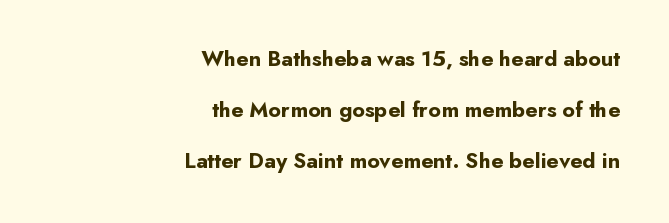
Does the copy run flush right? Yes — the right margin is perfectly even. The letters stand upright; this is a roman face. Loosely led — the rows are spread out. In terms of weight, the rendering is a true, heavy bold.
